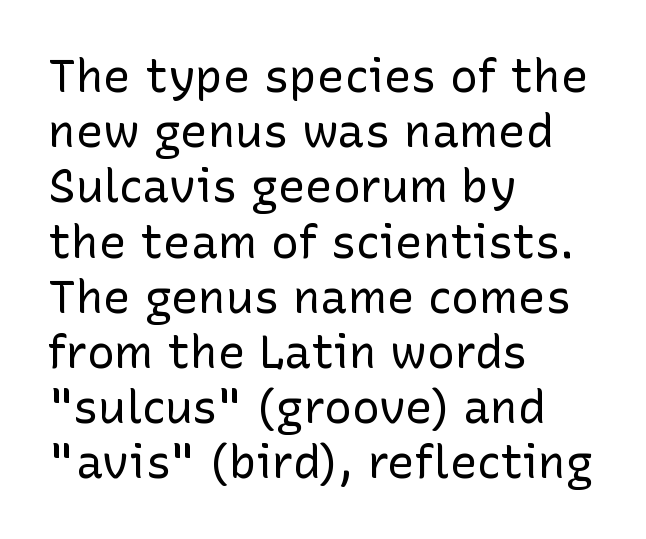
The image shows 46 px regular-weight sans-serif type, upright; set left-aligned, line spacing 1.2x, normal letter spacing, not underlined; low stroke contrast and a medium x-height.
